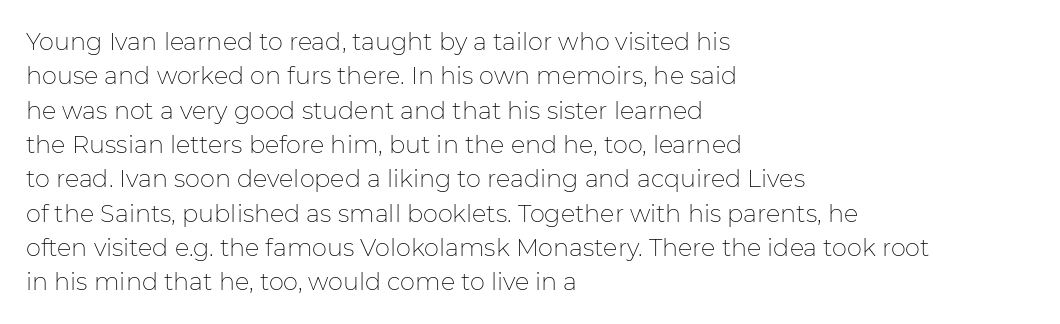
Q: Is the text bold? A: No.
Q: Is the text italic (slanted)? A: No, it is upright.
Q: Is the text underlined? A: No.
Q: How is the paragraph aligned? A: Left-aligned.
Q: Is the spacing between letters normal or unusually wide? A: Normal.
Q: Is the spacing between lines tight, normal or loose? A: Normal.
